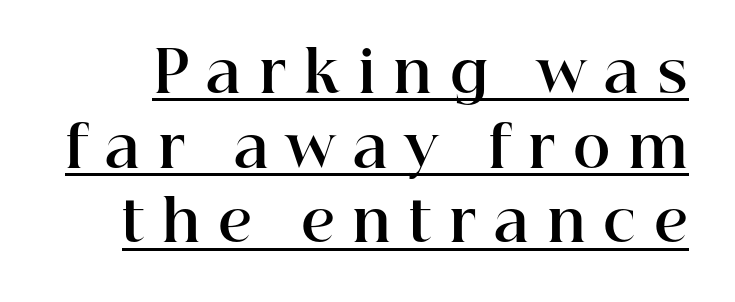
{"serif": "yes", "italic": "no", "bold": "yes", "weight": "bold", "width": "normal", "stroke_contrast": "high", "x_height": "medium", "monospaced": "no", "underline": "yes", "line_spacing": "normal", "line_spacing_ratio": 1.31, "letter_spacing": "wide", "letter_spacing_em": 0.31, "glyph_px": 57}
